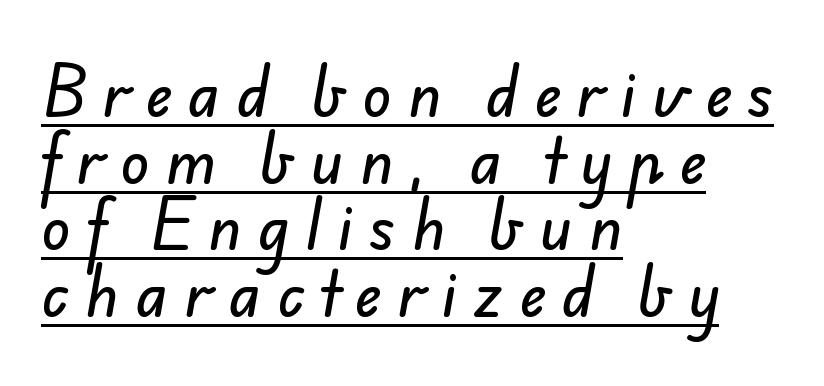
Q: Is the typeface a serif or a sans-serif typeface? A: Sans-serif.
Q: Is the text underlined? A: Yes.
Q: How is the paragraph aligned? A: Left-aligned.
Q: Is the spacing between letters normal or unusually wide? A: Unusually wide.
Q: Is the spacing between lines tight, normal or loose? A: Tight.
Q: Width (condensed, normal, or wide)? A: Normal.
Q: Stroke contrast? A: Low.
Q: x-height? A: Small.
Q: Monospaced? A: No.
